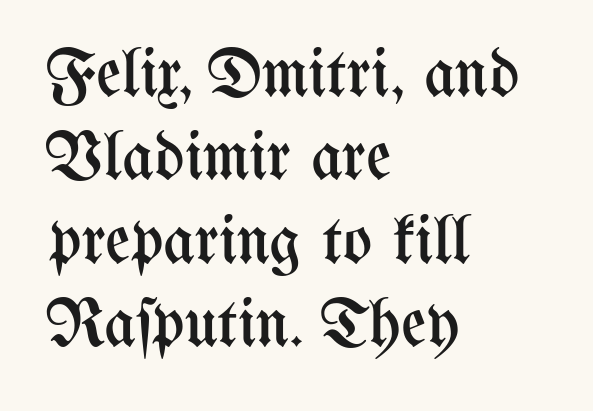
The image shows 69 px regular-weight, condensed type, upright; set left-aligned, line spacing 1.21x, normal letter spacing, not underlined; medium stroke contrast and a medium x-height.
